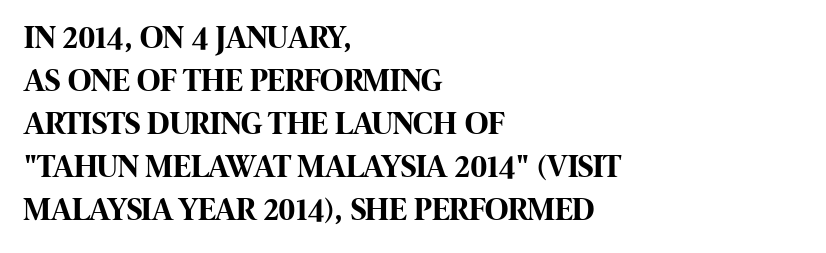
{"serif": "no", "italic": "no", "bold": "yes", "weight": "bold", "width": "condensed", "stroke_contrast": "high", "x_height": "large", "monospaced": "no", "underline": "no", "align": "left", "line_spacing": "normal", "line_spacing_ratio": 1.34, "letter_spacing": "normal", "letter_spacing_em": 0.0, "glyph_px": 32}
